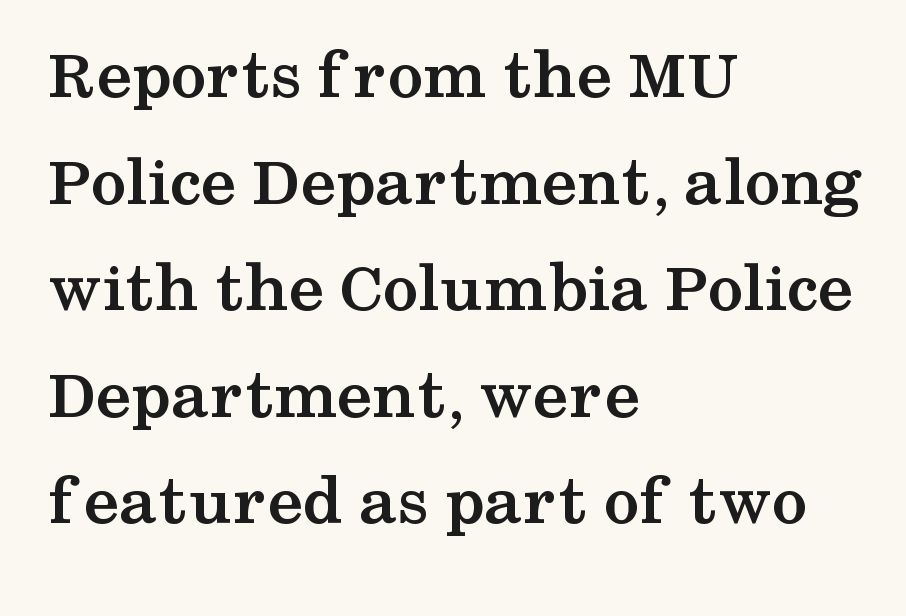
The image shows 72 px semibold, wide serif type, upright; set left-aligned, normal line spacing (1.48x), normal letter spacing, not underlined; medium stroke contrast and a medium x-height.
